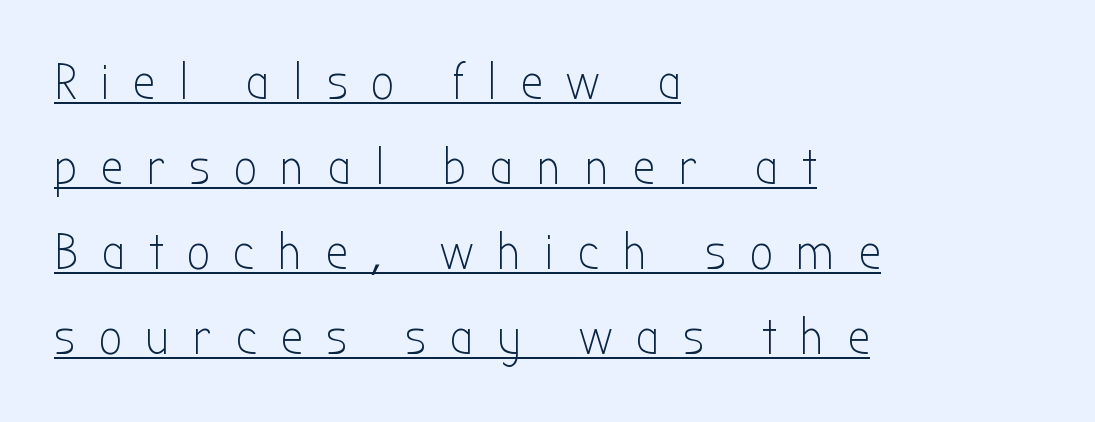
{"serif": "no", "italic": "no", "bold": "no", "weight": "light", "width": "condensed", "stroke_contrast": "low", "x_height": "medium", "monospaced": "no", "underline": "yes", "align": "left", "line_spacing": "normal", "line_spacing_ratio": 1.7, "letter_spacing": "wide", "letter_spacing_em": 0.48, "glyph_px": 50}
